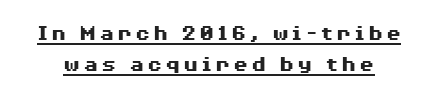
Q: Is the text bold? A: Yes.
Q: Is the text italic (slanted)? A: No, it is upright.
Q: Is the text underlined? A: Yes.
Q: Is the spacing between lines tight, normal or loose? A: Normal.
